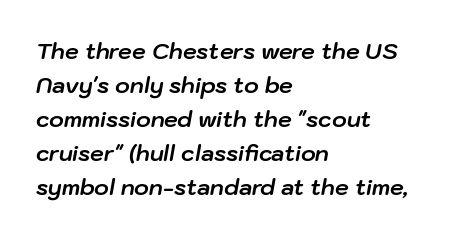
{"italic": "yes", "lean": "right", "slant_degrees": 10, "bold": "yes", "underline": "no", "align": "left", "line_spacing": "normal", "line_spacing_ratio": 1.55, "letter_spacing": "normal", "letter_spacing_em": 0.0, "glyph_px": 22}
